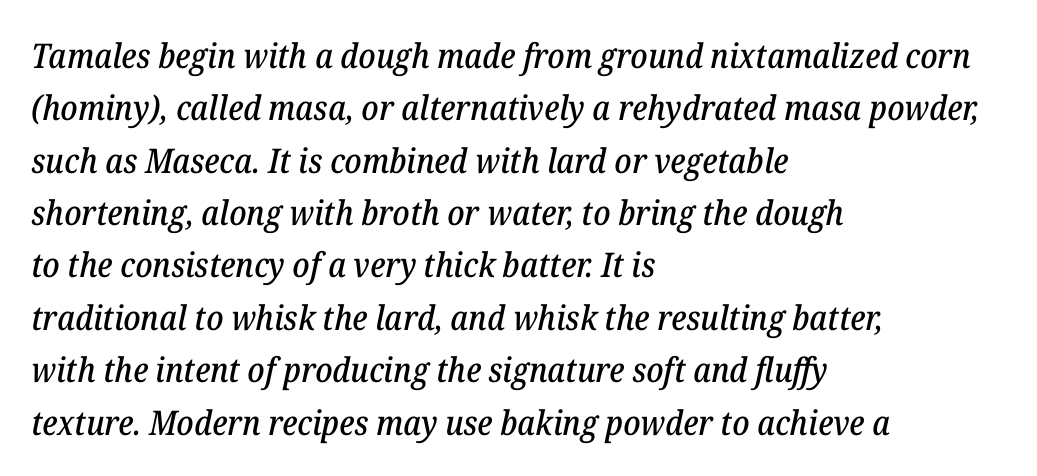
Q: Is the text italic (slanted)? A: Yes, it leans right by about 12 degrees.
Q: Is the typeface a serif or a sans-serif typeface? A: Serif.
Q: Is the text underlined? A: No.
Q: How is the paragraph aligned? A: Left-aligned.
Q: Is the spacing between letters normal or unusually wide? A: Normal.
Q: Is the spacing between lines tight, normal or loose? A: Normal.
Q: Width (condensed, normal, or wide)? A: Normal.
Q: Stroke contrast? A: Low.
Q: x-height? A: Medium.
Q: Monospaced? A: No.
